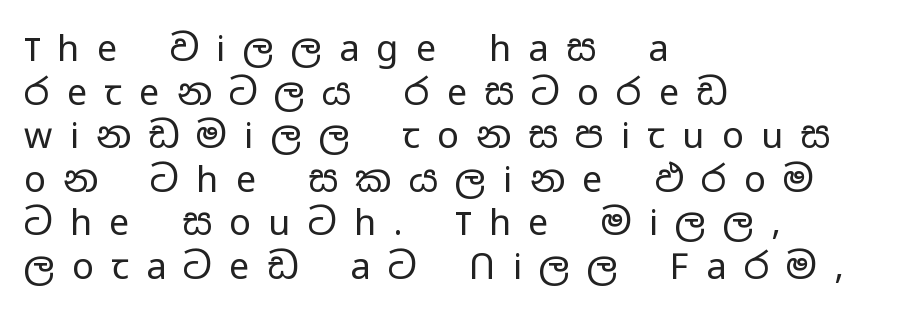
{"serif": "no", "italic": "no", "bold": "no", "weight": "regular", "width": "wide", "stroke_contrast": "low", "x_height": "medium", "monospaced": "no", "underline": "no", "align": "left", "line_spacing_ratio": 1.21, "letter_spacing": "wide", "letter_spacing_em": 0.48, "glyph_px": 36}
